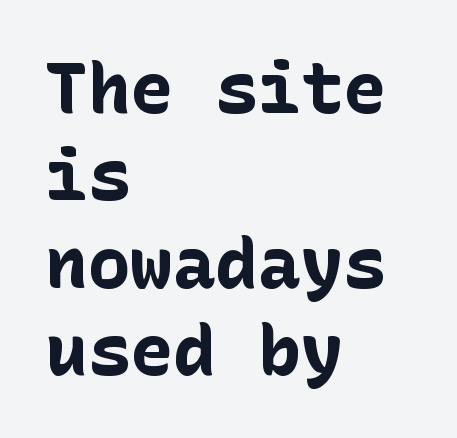
{"serif": "no", "italic": "no", "bold": "yes", "weight": "bold", "width": "normal", "stroke_contrast": "low", "x_height": "medium", "underline": "no", "align": "left", "line_spacing_ratio": 1.23, "letter_spacing": "normal", "letter_spacing_em": 0.0, "glyph_px": 71}
